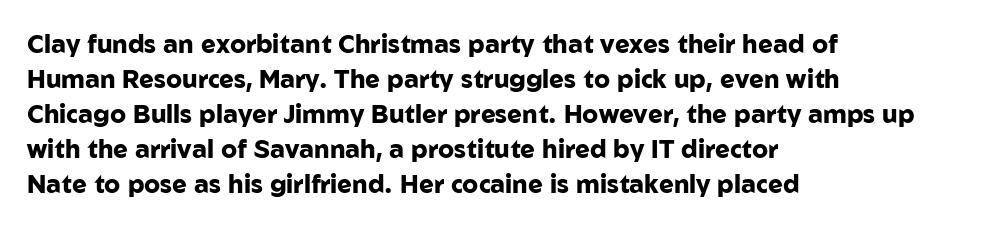
Q: Is the text bold? A: Yes.
Q: Is the text italic (slanted)? A: No, it is upright.
Q: Is the text underlined? A: No.
Q: How is the paragraph aligned? A: Left-aligned.
Q: Is the spacing between letters normal or unusually wide? A: Normal.
Q: Is the spacing between lines tight, normal or loose? A: Normal.
